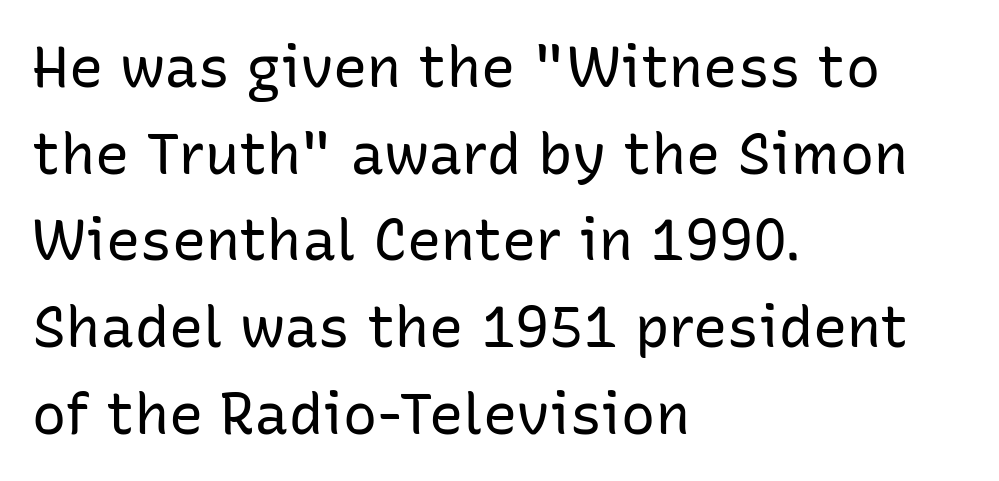
Bare-footed words on every line. The block of text has a typical density, with ordinary space between rows. The face looks like a standard text weight, possibly lighter. Think of a printed novel: that variable character pitch is what you see here. Line beginnings align vertically; line endings do not. Classification — sans serif.
